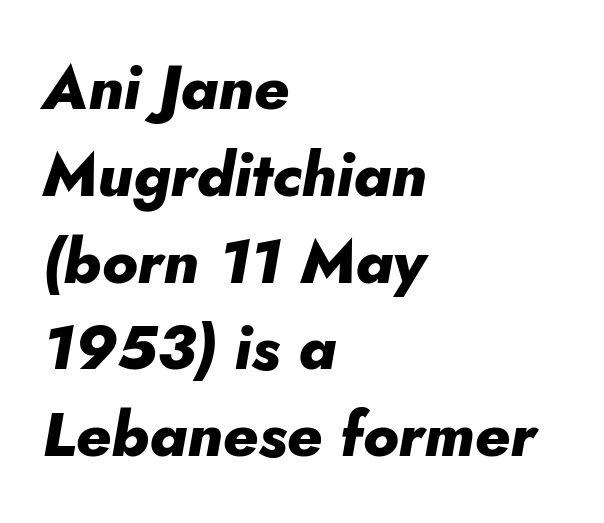
The image shows 62 px heavy type, italic (leaning right); set left-aligned, normal line spacing (1.4x), normal letter spacing, not underlined; low stroke contrast and a small x-height.
